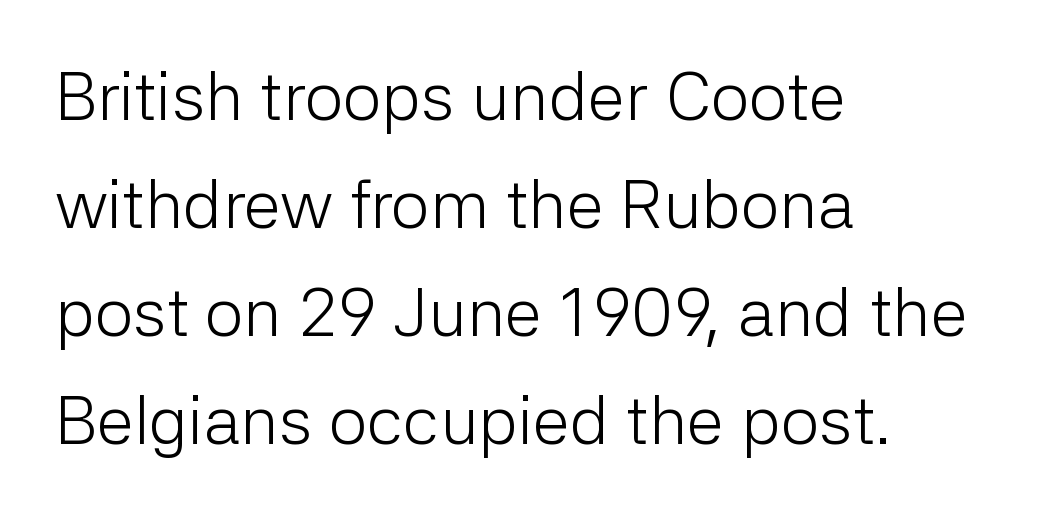
{"serif": "no", "italic": "no", "bold": "no", "weight": "light", "width": "normal", "stroke_contrast": "low", "x_height": "medium", "monospaced": "no", "underline": "no", "align": "left", "line_spacing": "normal", "line_spacing_ratio": 1.59, "letter_spacing": "normal", "letter_spacing_em": 0.0, "glyph_px": 68}
